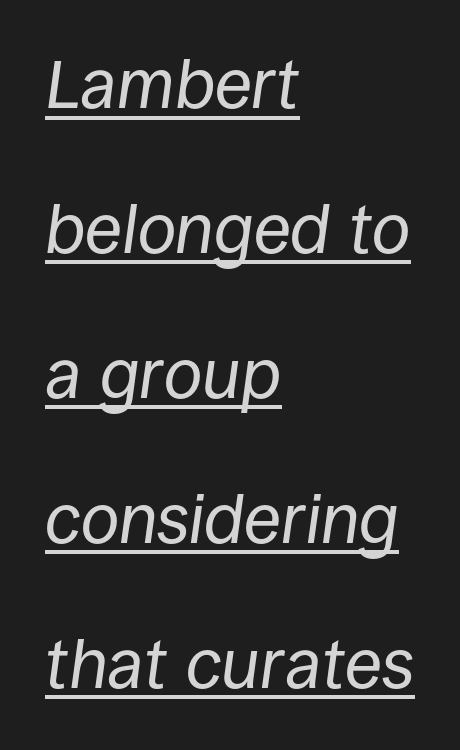
{"italic": "yes", "lean": "right", "slant_degrees": 8, "bold": "no", "weight": "regular", "width": "normal", "stroke_contrast": "low", "x_height": "large", "monospaced": "no", "underline": "yes", "align": "left", "line_spacing": "loose", "line_spacing_ratio": 2.1, "letter_spacing": "normal", "letter_spacing_em": 0.0, "glyph_px": 69}
